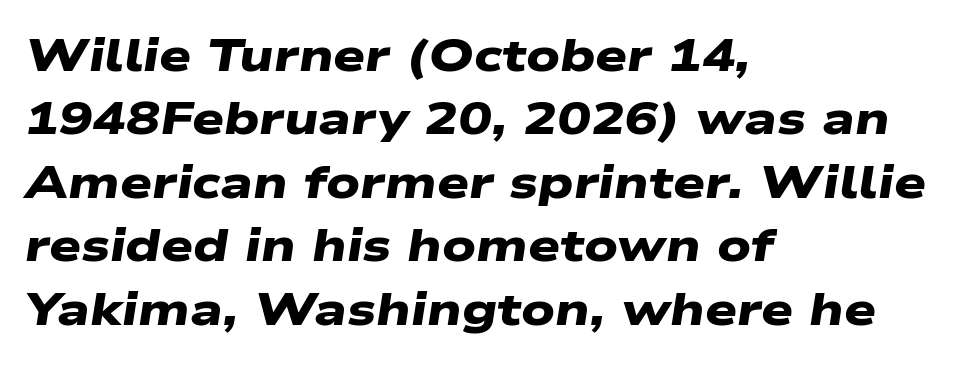
{"serif": "no", "bold": "yes", "weight": "heavy", "width": "wide", "stroke_contrast": "low", "x_height": "medium", "monospaced": "no", "underline": "no", "align": "left", "line_spacing": "normal", "line_spacing_ratio": 1.41, "letter_spacing": "normal", "letter_spacing_em": 0.0, "glyph_px": 45}
